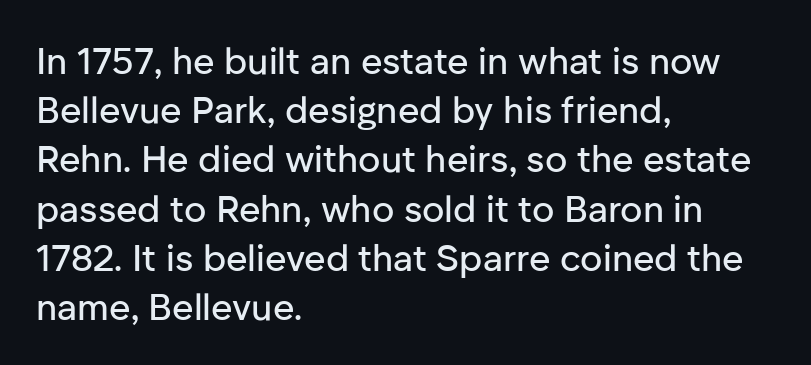
Q: Is the text italic (slanted)? A: No, it is upright.
Q: Is the typeface a serif or a sans-serif typeface? A: Sans-serif.
Q: Is the text underlined? A: No.
Q: How is the paragraph aligned? A: Left-aligned.
Q: Is the spacing between letters normal or unusually wide? A: Normal.
Q: Is the spacing between lines tight, normal or loose? A: Normal.
Q: Width (condensed, normal, or wide)? A: Normal.
Q: Stroke contrast? A: Low.
Q: x-height? A: Medium.
Q: Monospaced? A: No.
